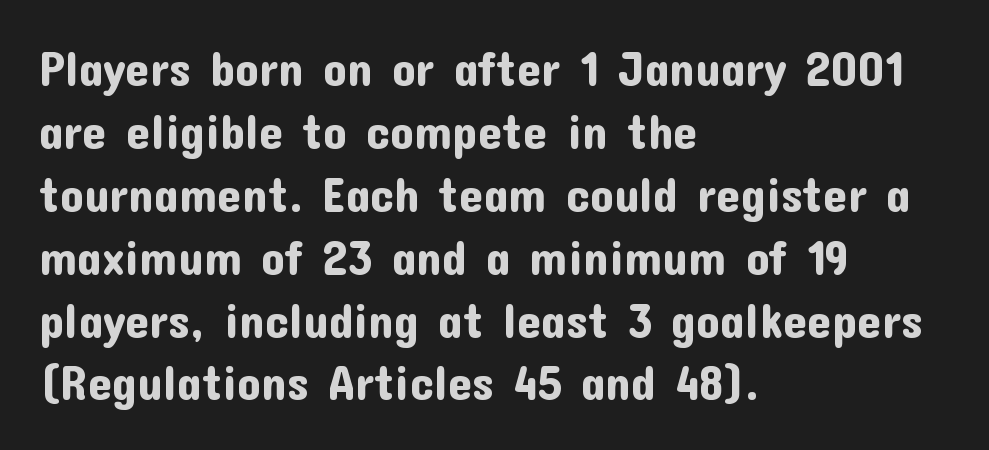
The image shows 48 px sans-serif type, upright; set left-aligned, normal line spacing (1.31x), normal letter spacing, not underlined; low stroke contrast and a medium x-height.
